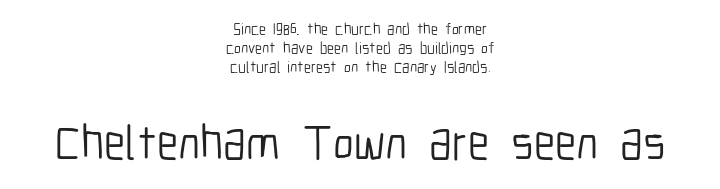
{"serif": "no", "italic": "no", "bold": "no", "weight": "light", "width": "condensed", "stroke_contrast": "low", "x_height": "medium", "monospaced": "no", "underline": "no", "align": "center", "line_spacing_ratio": 1.2, "letter_spacing": "normal", "letter_spacing_em": 0.0, "larger_block": "second", "size_ratio": 3.06, "glyph_px": 49}
